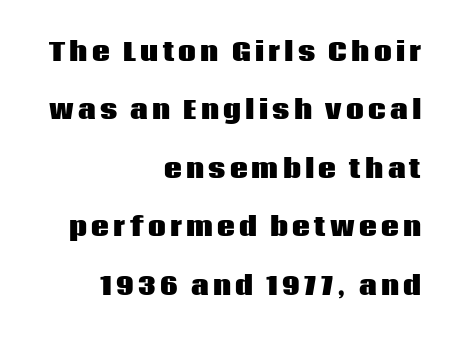
Underlining? Definitely not there. Regarding leading, the lines here are spaced well apart. One-word summary of the alignment: right. The type sits square on the baseline with zero lean. Every letter is thick-stroked: bold, no question.
